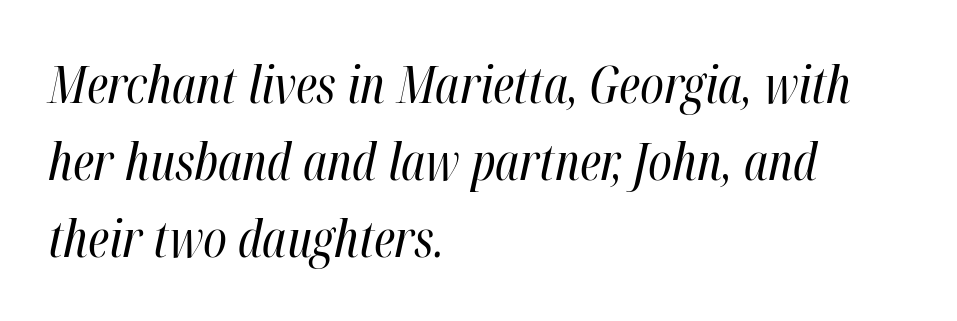
Q: Is the text bold? A: No.
Q: Is the text italic (slanted)? A: Yes, it leans right by about 12 degrees.
Q: Is the text underlined? A: No.
Q: How is the paragraph aligned? A: Left-aligned.
Q: Is the spacing between letters normal or unusually wide? A: Normal.
Q: Is the spacing between lines tight, normal or loose? A: Normal.
Q: Width (condensed, normal, or wide)? A: Condensed.
Q: Stroke contrast? A: High.
Q: x-height? A: Medium.
Q: Monospaced? A: No.
